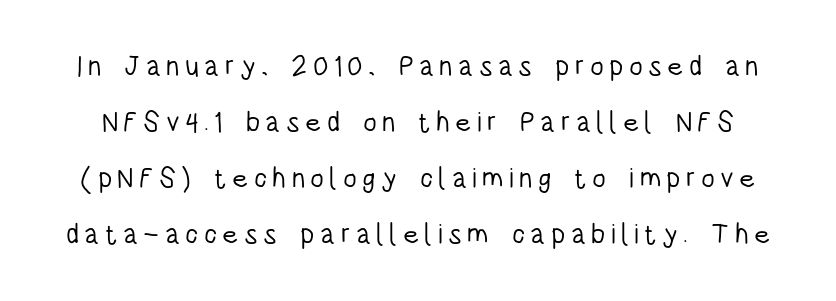
{"serif": "no", "italic": "no", "bold": "no", "weight": "light", "width": "condensed", "stroke_contrast": "low", "x_height": "large", "monospaced": "no", "underline": "no", "line_spacing": "loose", "line_spacing_ratio": 2.0, "glyph_px": 28}
